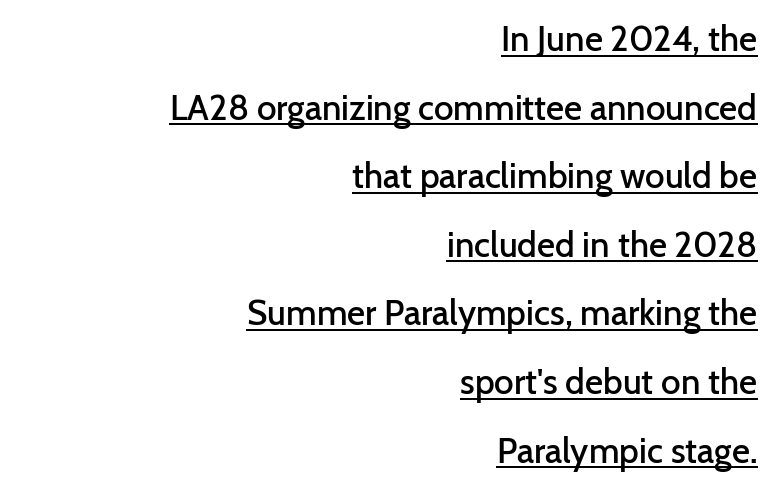
The lettering is marked with a stroke running underneath it. Does the leading feel generous? Absolutely, it's lavish. Looks like regular typesetting: each glyph gets only the width it needs. The letters carry no serifs — their stems end cleanly without finishing strokes. Weight: semibold (demi). Short and long lines alike share a common ending point at right.
